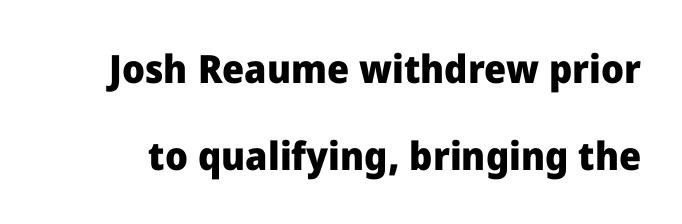
The image shows 39 px heavy sans-serif type, upright; set loose line spacing (2.24x), normal letter spacing, not underlined; low stroke contrast and a medium x-height.
